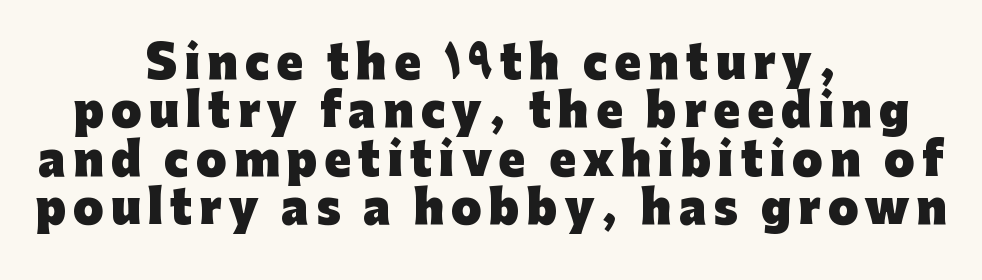
Stroke thickness is high; the sample reads as a true bold. The space directly below the letters is spotless. If you drew a line through each stem, it would be perfectly vertical. You could barely slide anything between these rows.
